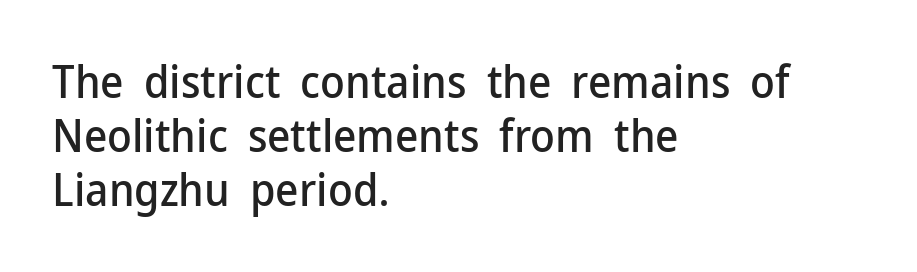
The image shows 45 px sans-serif type, upright; set left-aligned, line spacing 1.2x, normal letter spacing, not underlined; low stroke contrast and a medium x-height.
